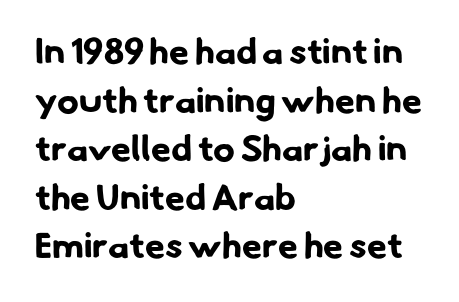
{"serif": "no", "bold": "yes", "weight": "bold", "width": "normal", "stroke_contrast": "low", "x_height": "small", "monospaced": "no", "underline": "no", "align": "left", "line_spacing": "normal", "line_spacing_ratio": 1.35, "letter_spacing": "normal", "letter_spacing_em": 0.0, "glyph_px": 36}
